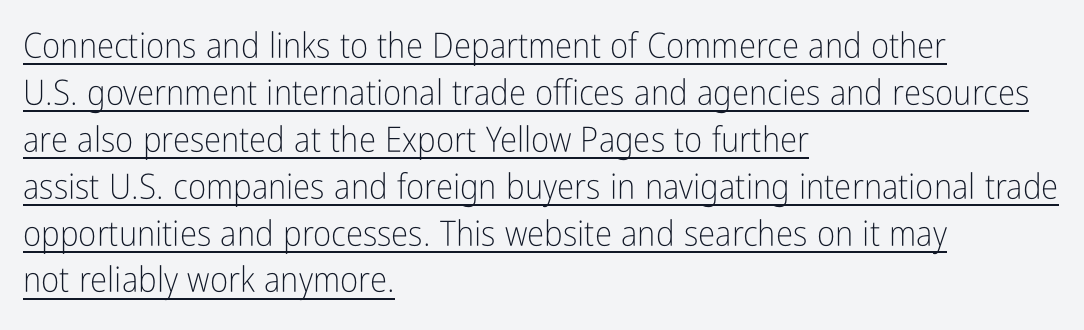
{"serif": "no", "italic": "no", "bold": "no", "weight": "light", "width": "condensed", "stroke_contrast": "low", "x_height": "medium", "monospaced": "no", "underline": "yes", "align": "left", "line_spacing": "normal", "line_spacing_ratio": 1.34, "letter_spacing": "normal", "letter_spacing_em": 0.0, "glyph_px": 35}
